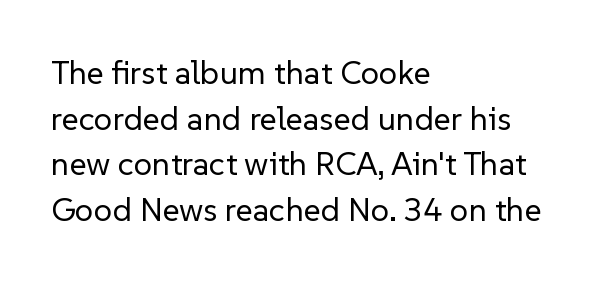
Observe the absence of serifs on each vertical stroke in this sample. These lines are rendered in a variable-pitch font. Rows of type keep a routine distance in the vertical direction. Stems here are at most as thick as an everyday book face. Every character sits straight up, as roman type does.
